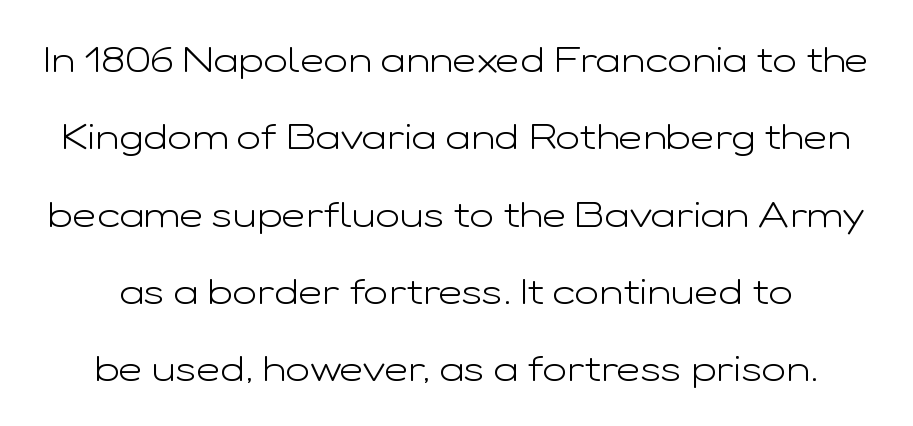
{"serif": "no", "italic": "no", "bold": "no", "weight": "light", "width": "wide", "stroke_contrast": "low", "x_height": "medium", "monospaced": "no", "underline": "no", "line_spacing": "loose", "line_spacing_ratio": 2.09, "letter_spacing": "normal", "letter_spacing_em": 0.0, "glyph_px": 37}
